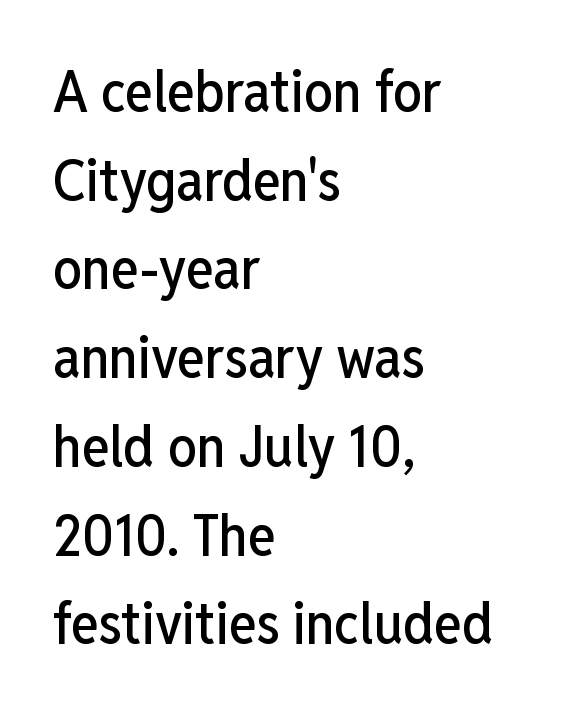
The image shows 58 px condensed sans-serif type, upright; set left-aligned, normal line spacing (1.53x), normal letter spacing, not underlined; low stroke contrast and a medium x-height.
